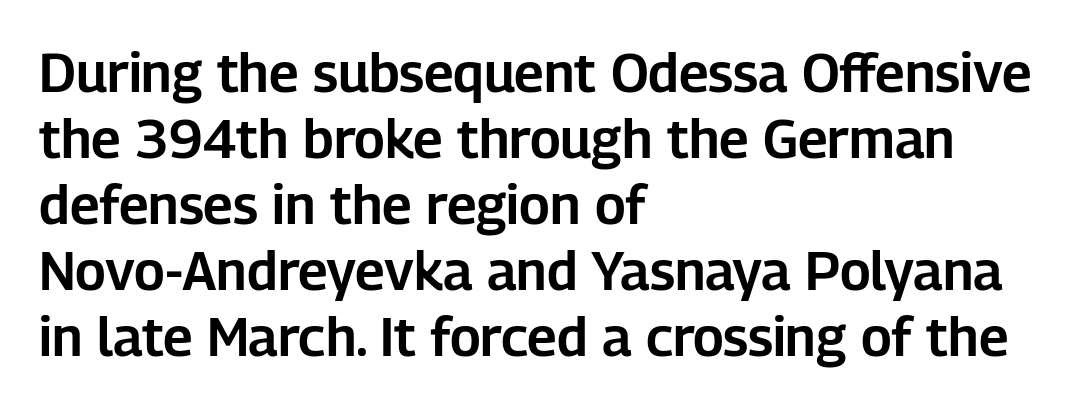
In terms of letterform style, serifs are entirely absent. The paragraph shown leans on its left margin. Honestly, the letter spacing is just normal — you wouldn't notice it. The rendering uses natural spacing where letterforms have individual widths. Clear beneath every line of the passage. Vertical strokes here are truly vertical.
